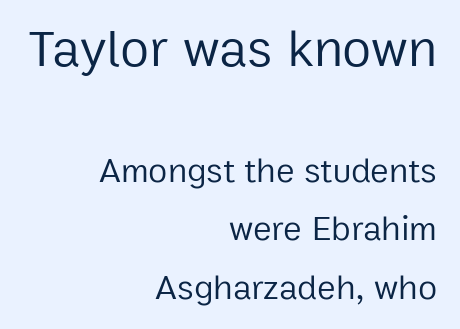
{"serif": "no", "italic": "no", "bold": "no", "weight": "regular", "width": "normal", "stroke_contrast": "low", "x_height": "medium", "monospaced": "no", "underline": "no", "align": "right", "line_spacing": "normal", "line_spacing_ratio": 1.67, "letter_spacing": "normal", "letter_spacing_em": 0.0, "larger_block": "first", "size_ratio": 1.51, "glyph_px": 53}
